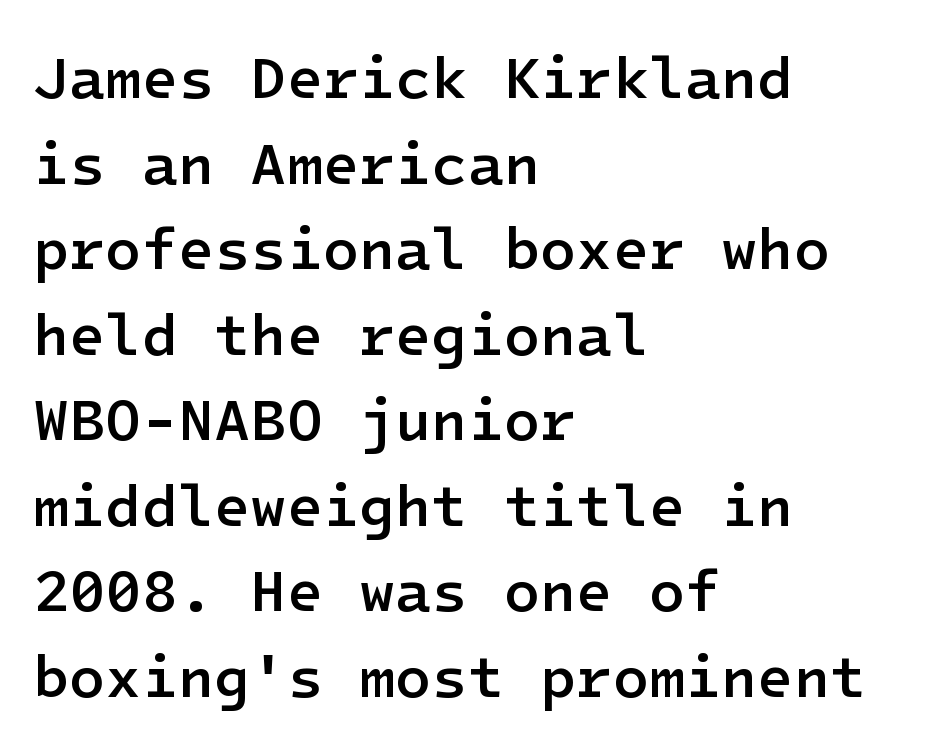
{"serif": "no", "italic": "no", "bold": "semi", "weight": "semibold", "width": "normal", "stroke_contrast": "low", "x_height": "medium", "underline": "no", "align": "left", "line_spacing": "normal", "line_spacing_ratio": 1.45, "letter_spacing": "normal", "letter_spacing_em": 0.0, "glyph_px": 59}
